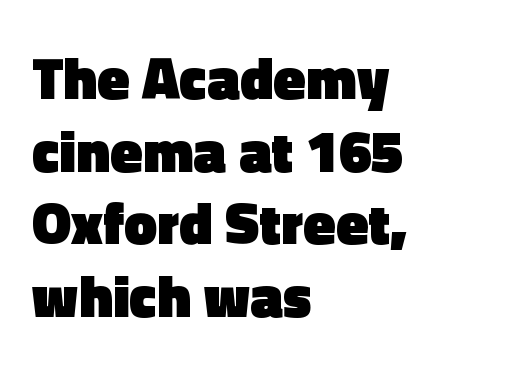
A sans-serif font was chosen for this passage. Descenders are the only things crossing below the line. Weight: bold. Do the characters align in a grid? No, the font is proportional. A typesetter would call this zero additional tracking.
